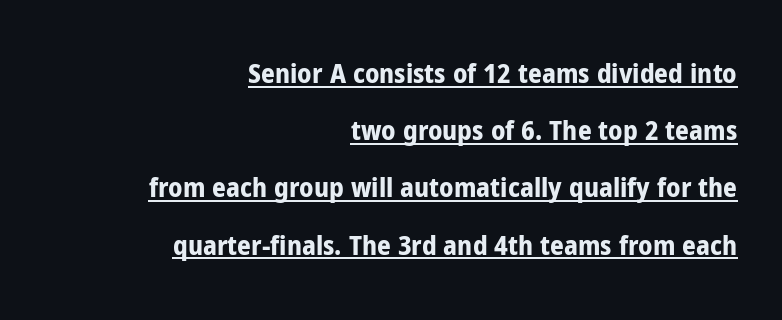
Q: Is the text bold? A: Yes.
Q: Is the text italic (slanted)? A: No, it is upright.
Q: Is the text underlined? A: Yes.
Q: How is the paragraph aligned? A: Right-aligned.
Q: Is the spacing between letters normal or unusually wide? A: Normal.
Q: Is the spacing between lines tight, normal or loose? A: Loose.
